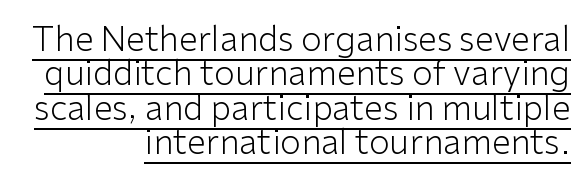
{"serif": "no", "italic": "no", "bold": "no", "weight": "light", "width": "normal", "stroke_contrast": "low", "x_height": "medium", "monospaced": "no", "underline": "yes", "align": "right", "line_spacing": "tight", "line_spacing_ratio": 1.01, "letter_spacing": "normal", "letter_spacing_em": 0.0, "glyph_px": 34}
